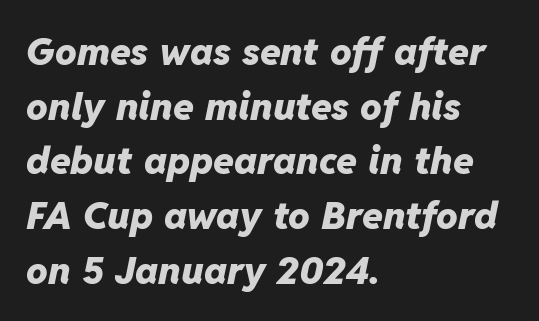
{"italic": "yes", "lean": "right", "slant_degrees": 11, "bold": "yes", "weight": "heavy", "width": "normal", "stroke_contrast": "low", "x_height": "medium", "monospaced": "no", "underline": "no", "align": "left", "line_spacing": "normal", "line_spacing_ratio": 1.44, "letter_spacing": "normal", "letter_spacing_em": 0.0, "glyph_px": 38}
